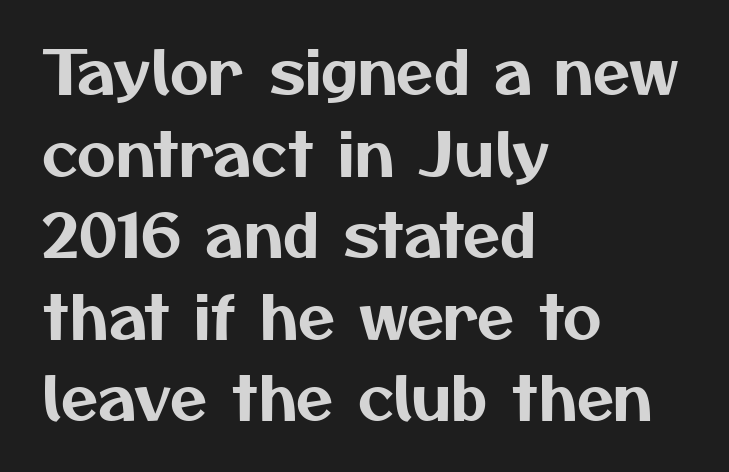
The image shows 60 px sans-serif type; set left-aligned, normal line spacing (1.36x), normal letter spacing, not underlined; medium stroke contrast and a medium x-height.
